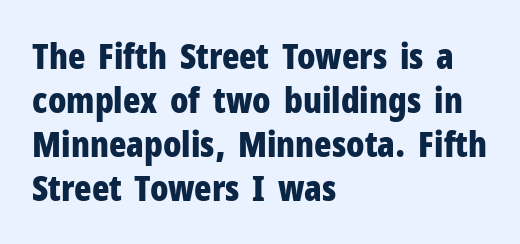
The image shows 36 px bold, condensed sans-serif type, upright; set left-aligned, line spacing 1.22x, normal letter spacing, not underlined; low stroke contrast and a medium x-height.
